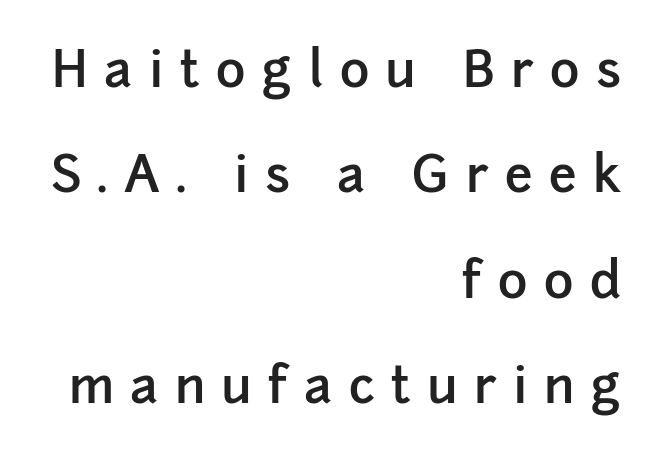
Each letter's strokes conclude bluntly, with no projecting serifs. Between one letter and the next there's a generous, obvious gap. The lines in this sample share a right terminus and differ only in where they begin. The space directly below the letters is spotless. Students, observe: this is what heavily led, spacious text looks like.
